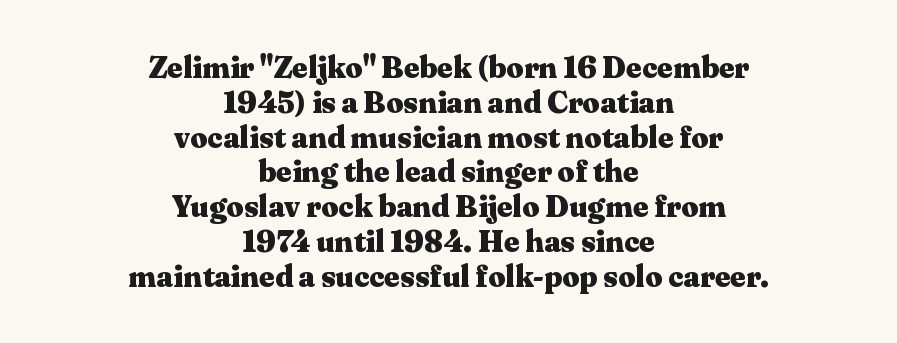
Only glyphs here, with clear space below each row. The text block is weighted toward neither margin, spreading evenly from the middle. Varying glyph widths throughout — classic text-font behaviour. Observe the ordinary spacing: letters are neighbours, not strangers. Nope, not italic — everything's standing straight. On the weight axis this lands at bold, roughly 700.
